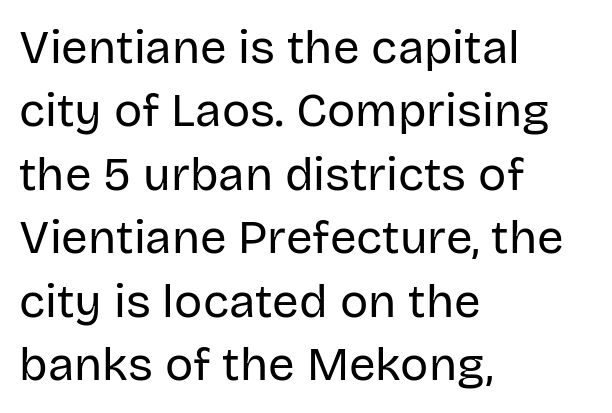
The image shows 47 px regular-weight sans-serif type, upright; set left-aligned, normal line spacing (1.35x), normal letter spacing, not underlined; low stroke contrast and a large x-height.
